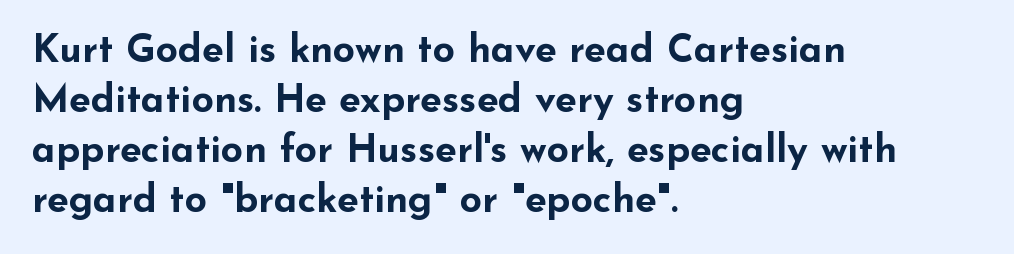
The image shows 39 px bold, wide sans-serif type, upright; set left-aligned, normal line spacing (1.28x), normal letter spacing, not underlined; low stroke contrast and a small x-height.
